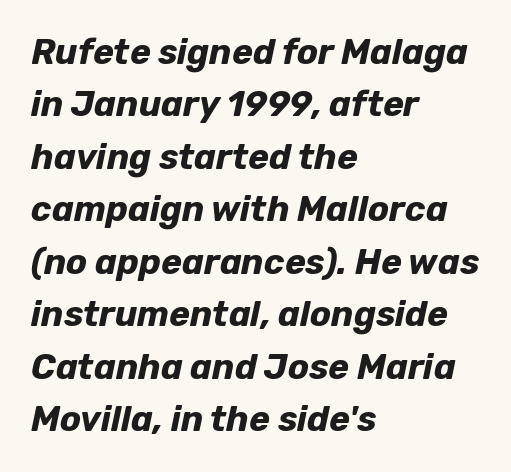
{"italic": "yes", "lean": "right", "slant_degrees": 12, "bold": "yes", "weight": "bold", "width": "normal", "stroke_contrast": "low", "x_height": "medium", "monospaced": "no", "underline": "no", "align": "left", "line_spacing": "normal", "line_spacing_ratio": 1.5, "letter_spacing": "normal", "letter_spacing_em": 0.0, "glyph_px": 35}
